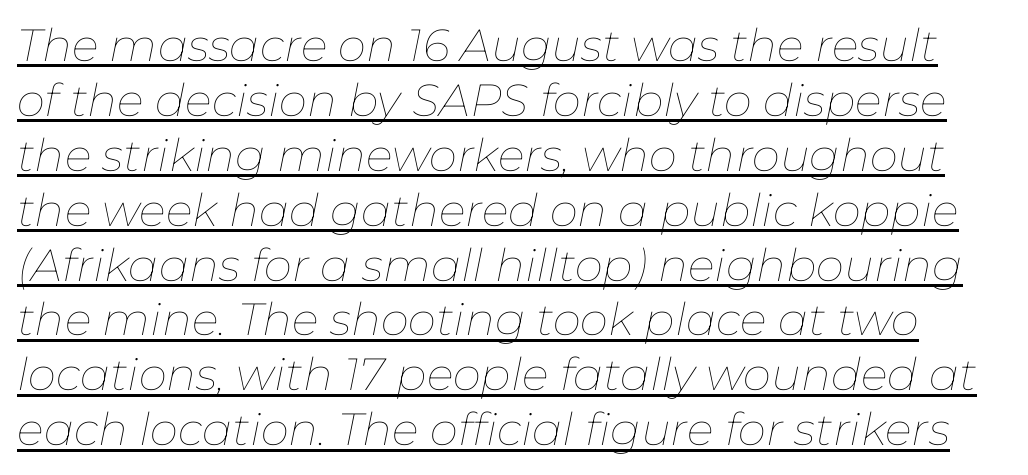
Q: Is the text bold? A: No.
Q: Is the text italic (slanted)? A: Yes, it leans right by about 11 degrees.
Q: Is the text underlined? A: Yes.
Q: Is the spacing between letters normal or unusually wide? A: Normal.
Q: Width (condensed, normal, or wide)? A: Normal.
Q: Stroke contrast? A: Low.
Q: x-height? A: Medium.
Q: Monospaced? A: No.
